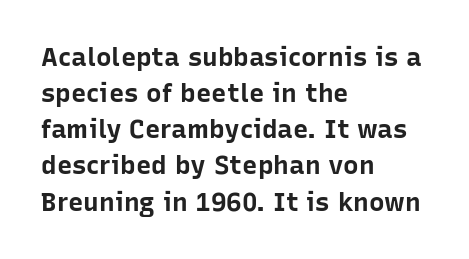
Clear beneath every line of the passage. The typography opts for an upright posture over an oblique one. Evenly set lines give the paragraph a standard silhouette. Standard letterfit; no display-style spreading of the glyphs. The compositor pushed each line to the left boundary.
